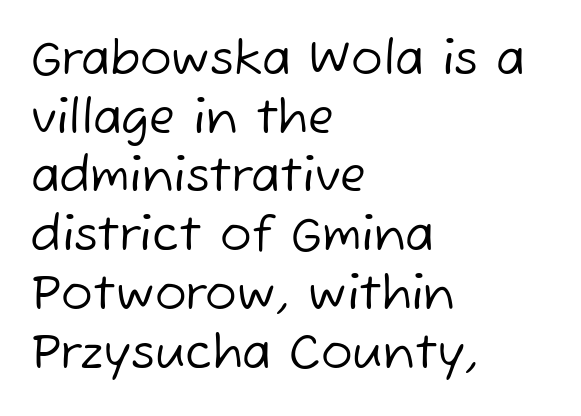
Q: Is the text bold? A: No.
Q: Is the typeface a serif or a sans-serif typeface? A: Sans-serif.
Q: Is the text underlined? A: No.
Q: How is the paragraph aligned? A: Left-aligned.
Q: Is the spacing between letters normal or unusually wide? A: Normal.
Q: Is the spacing between lines tight, normal or loose? A: Normal.
Q: Width (condensed, normal, or wide)? A: Normal.
Q: Stroke contrast? A: Low.
Q: x-height? A: Medium.
Q: Monospaced? A: No.
